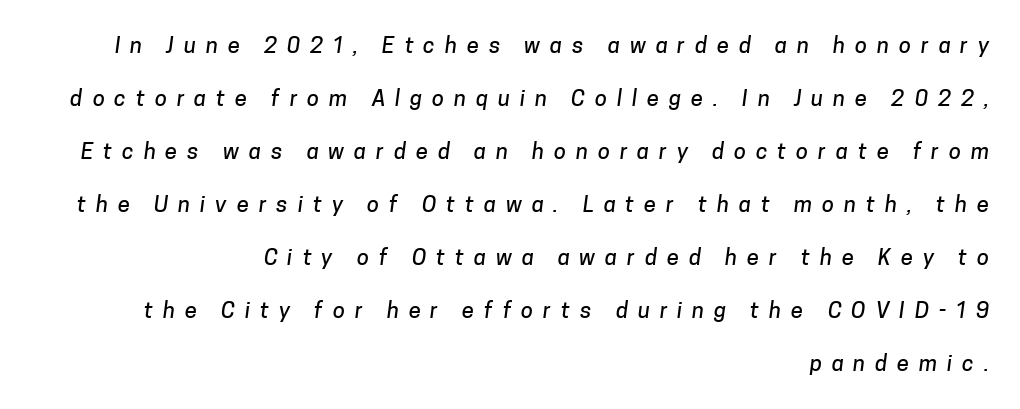
{"underline": "no", "align": "right", "line_spacing": "loose", "line_spacing_ratio": 2.41, "letter_spacing": "wide", "letter_spacing_em": 0.45, "glyph_px": 22}
